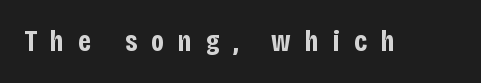
{"serif": "no", "italic": "no", "bold": "yes", "weight": "bold", "width": "condensed", "stroke_contrast": "low", "x_height": "large", "monospaced": "no", "underline": "no", "letter_spacing": "wide", "letter_spacing_em": 0.49, "glyph_px": 29}
